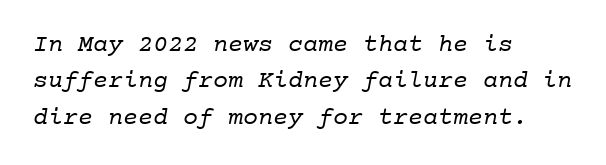
The paragraph has a hard left edge and a soft right edge. In terms of leading, this rendering sits right in the middle. Nobody drew a line under any word here. This rendering leaves character spacing at its baseline value. The typesetting does not lean heavy: it is not bold.
